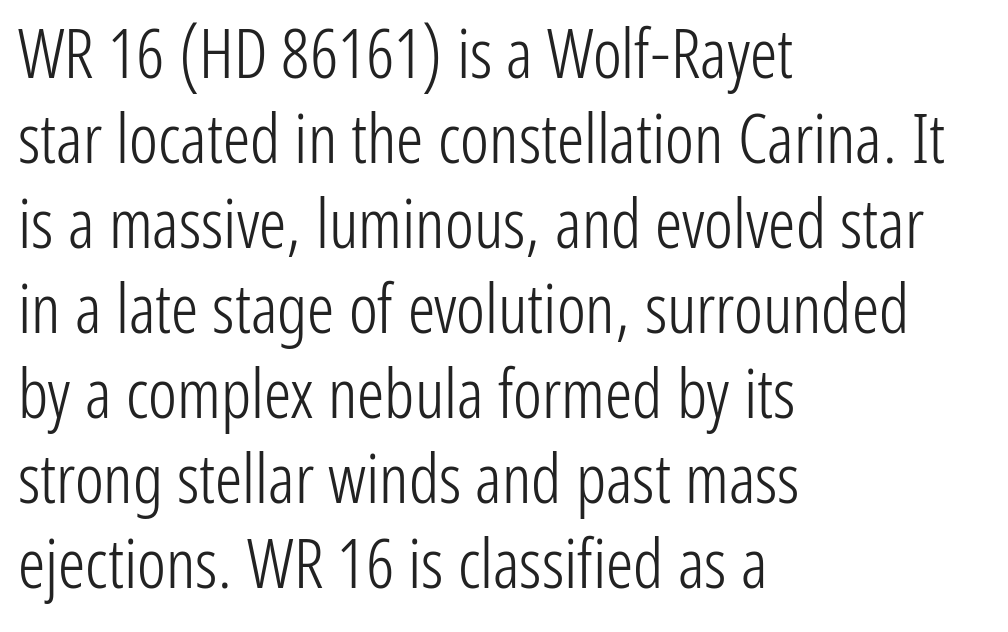
The image shows 68 px light, condensed sans-serif type, upright; set left-aligned, normal line spacing (1.25x), normal letter spacing, not underlined; low stroke contrast and a medium x-height.
